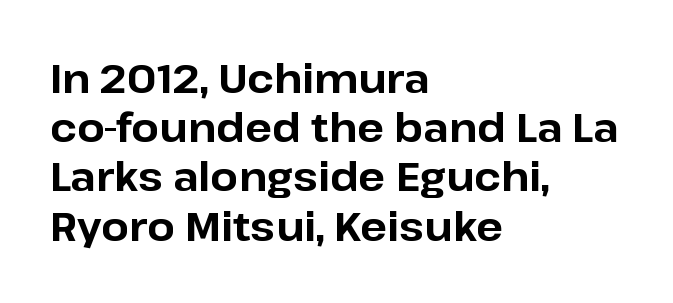
Q: Is the text bold? A: Yes.
Q: Is the text italic (slanted)? A: No, it is upright.
Q: Is the typeface a serif or a sans-serif typeface? A: Sans-serif.
Q: Is the text underlined? A: No.
Q: How is the paragraph aligned? A: Left-aligned.
Q: Is the spacing between letters normal or unusually wide? A: Normal.
Q: Width (condensed, normal, or wide)? A: Normal.
Q: Stroke contrast? A: Low.
Q: x-height? A: Medium.
Q: Monospaced? A: No.
